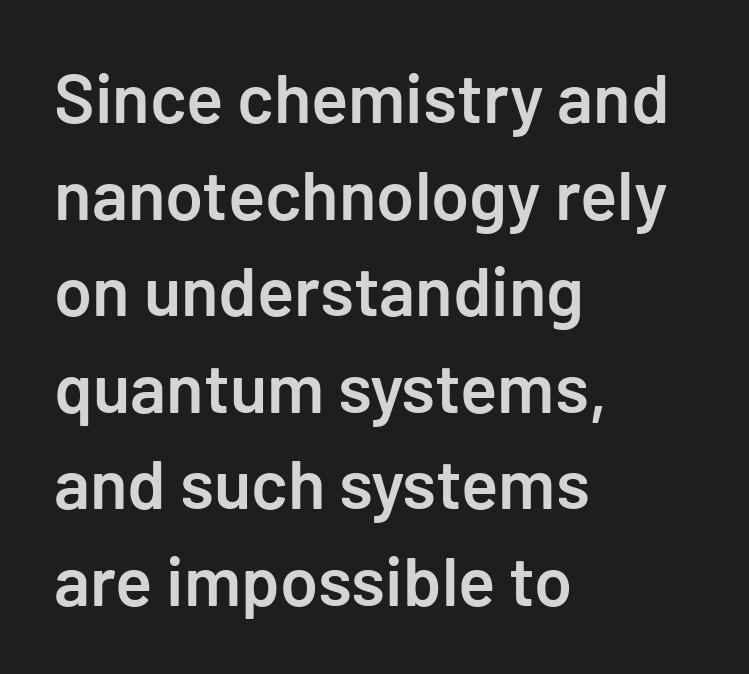
{"serif": "no", "italic": "no", "bold": "semi", "weight": "semibold", "width": "normal", "stroke_contrast": "low", "x_height": "medium", "underline": "no", "align": "left", "line_spacing": "normal", "line_spacing_ratio": 1.4, "letter_spacing": "normal", "letter_spacing_em": 0.0, "glyph_px": 69}
